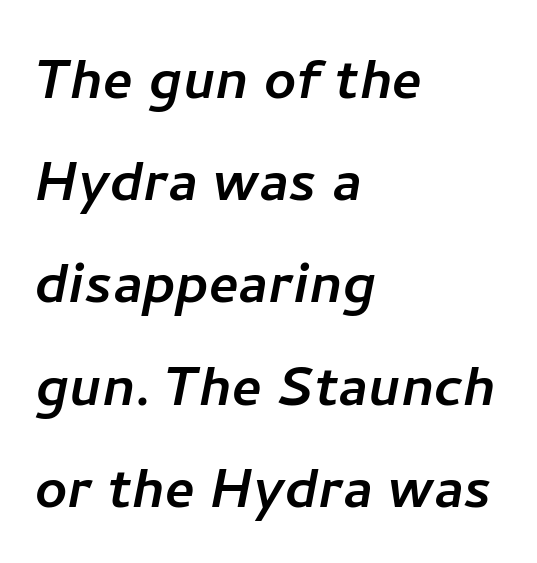
Only glyphs here, with clear space below each row. Between one letter and the next there's only the usual sliver of space. In CSS terms this would be text-align: left. The typeface chosen for these lines omits serifs.
